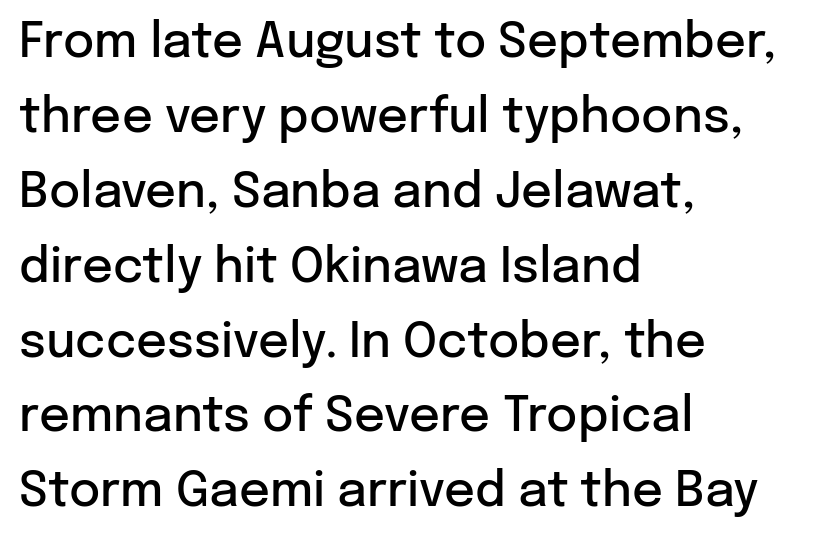
Q: Is the text bold? A: Semi-bold.
Q: Is the text italic (slanted)? A: No, it is upright.
Q: Is the typeface a serif or a sans-serif typeface? A: Sans-serif.
Q: Is the text underlined? A: No.
Q: How is the paragraph aligned? A: Left-aligned.
Q: Is the spacing between letters normal or unusually wide? A: Normal.
Q: Is the spacing between lines tight, normal or loose? A: Normal.
Q: Width (condensed, normal, or wide)? A: Normal.
Q: Stroke contrast? A: Low.
Q: x-height? A: Medium.
Q: Monospaced? A: No.
